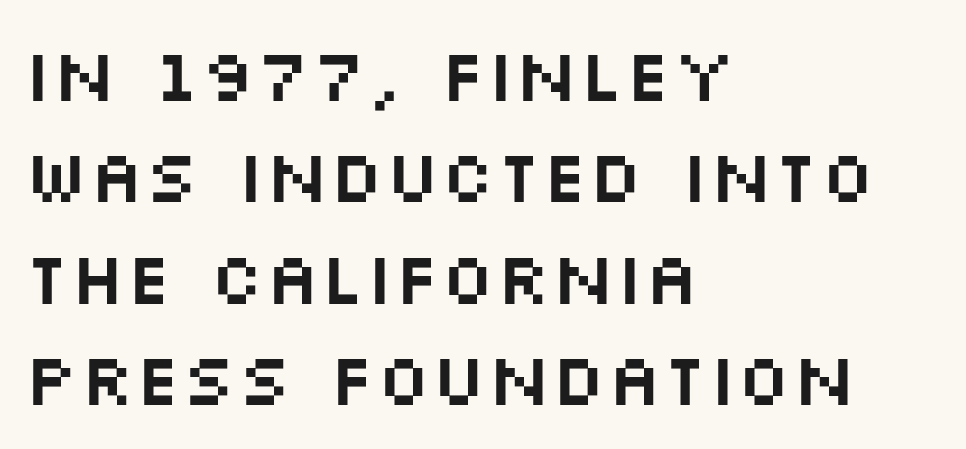
The image shows 74 px wide sans-serif type, upright; set left-aligned, normal line spacing (1.37x), normal letter spacing, not underlined; medium stroke contrast and a large x-height.
